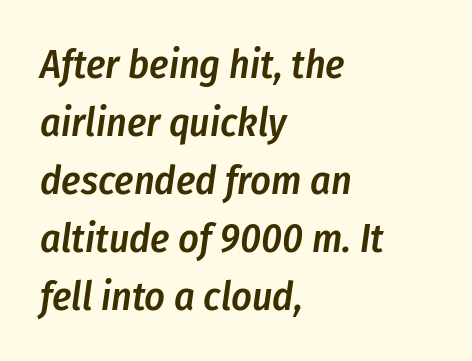
Just letters on the line, the space beneath them empty. Where is the straight margin? On the left. Students, note that the glyphs here touch the page at normal intervals. Stems and bowls a touch heavier than normal — semibold. Leading matches the norm, producing a regular column. A typesetter would mark this as italic.
